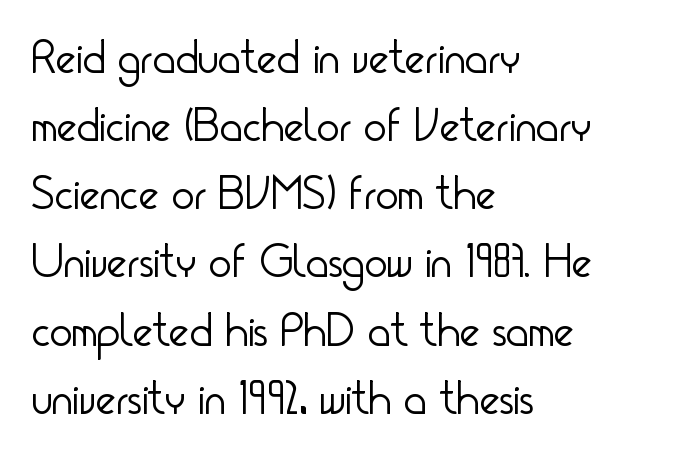
Q: Is the text bold? A: No.
Q: Is the text italic (slanted)? A: No, it is upright.
Q: Is the typeface a serif or a sans-serif typeface? A: Sans-serif.
Q: Is the text underlined? A: No.
Q: How is the paragraph aligned? A: Left-aligned.
Q: Is the spacing between letters normal or unusually wide? A: Normal.
Q: Is the spacing between lines tight, normal or loose? A: Normal.
Q: Width (condensed, normal, or wide)? A: Condensed.
Q: Stroke contrast? A: Low.
Q: x-height? A: Small.
Q: Monospaced? A: No.
